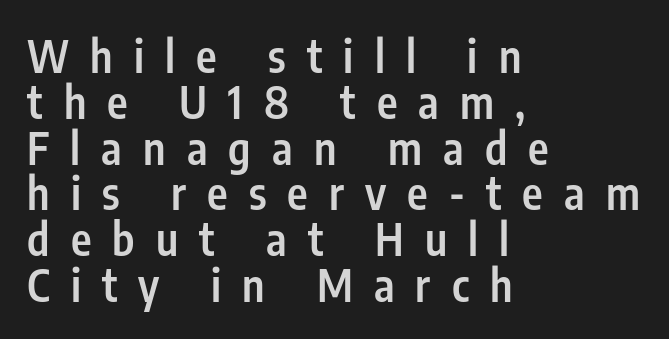
Q: Is the text bold? A: Semi-bold.
Q: Is the text italic (slanted)? A: No, it is upright.
Q: Is the typeface a serif or a sans-serif typeface? A: Sans-serif.
Q: Is the text underlined? A: No.
Q: How is the paragraph aligned? A: Left-aligned.
Q: Is the spacing between letters normal or unusually wide? A: Unusually wide.
Q: Is the spacing between lines tight, normal or loose? A: Tight.
Q: Width (condensed, normal, or wide)? A: Condensed.
Q: Stroke contrast? A: Low.
Q: x-height? A: Medium.
Q: Monospaced? A: No.
